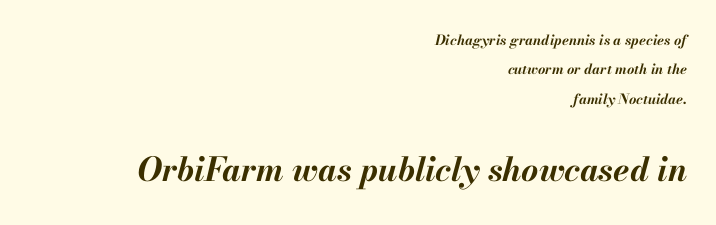
Q: Is the text bold? A: Yes.
Q: Is the text italic (slanted)? A: Yes, it leans right by about 13 degrees.
Q: Is the text underlined? A: No.
Q: How is the paragraph aligned? A: Right-aligned.
Q: Is the spacing between letters normal or unusually wide? A: Normal.
Q: Is the spacing between lines tight, normal or loose? A: Loose.
Q: Which block of text is set in a larger size, the first (top) or the second (bottom)? A: The second (bottom) one.
Q: Width (condensed, normal, or wide)? A: Normal.
Q: Stroke contrast? A: Medium.
Q: x-height? A: Small.
Q: Monospaced? A: No.
